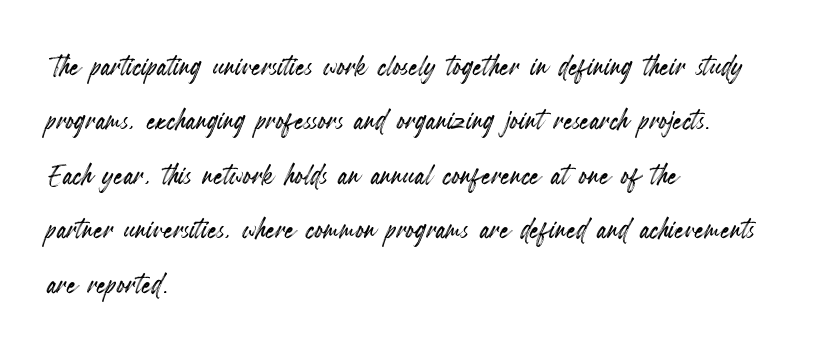
{"width": "condensed", "x_height": "small", "monospaced": "no", "underline": "no", "align": "left", "line_spacing": "normal", "line_spacing_ratio": 1.47, "letter_spacing": "normal", "letter_spacing_em": 0.0, "glyph_px": 37}
